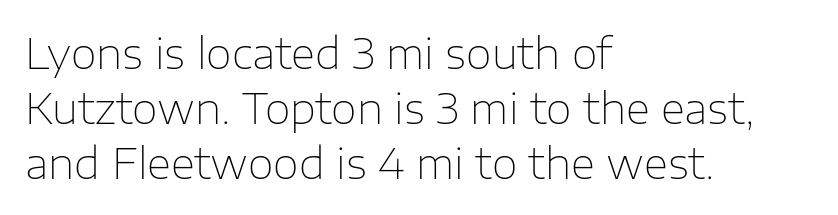
The image shows 42 px thin sans-serif type, upright; set left-aligned, normal line spacing (1.31x), normal letter spacing, not underlined; low stroke contrast and a medium x-height.
